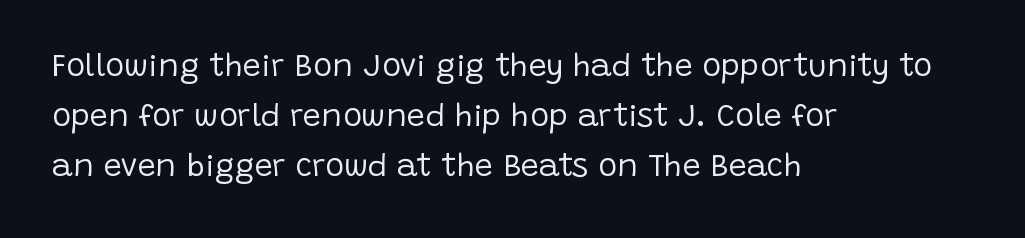
Do the characters align in a grid? No, the font is proportional. Nope, no serifs anywhere on these letters. The face used here is rendered with its standard letterfit. The letters stand straight up with perfectly vertical stems. Lines of text with bare space underneath. Left-aligned paragraph, ragged on the right.
